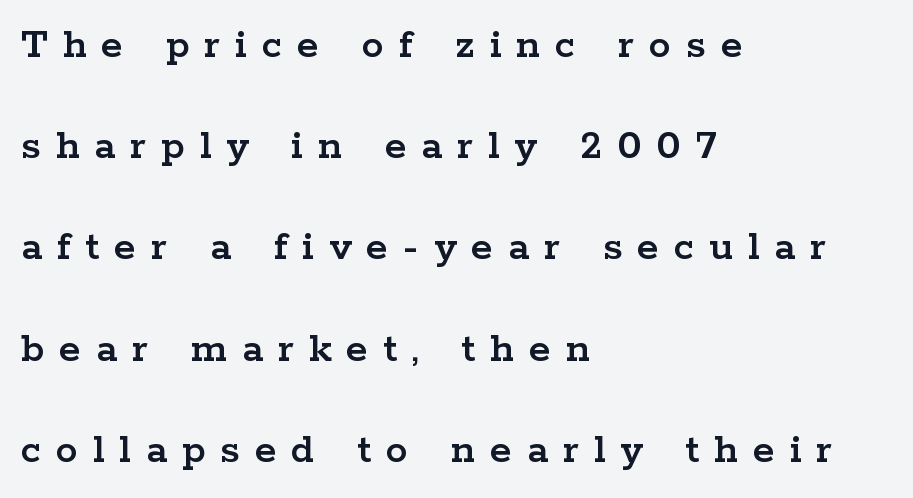
{"serif": "yes", "italic": "no", "width": "wide", "stroke_contrast": "low", "x_height": "medium", "monospaced": "no", "underline": "no", "align": "left", "line_spacing": "loose", "line_spacing_ratio": 2.3, "letter_spacing": "wide", "letter_spacing_em": 0.34, "glyph_px": 44}
